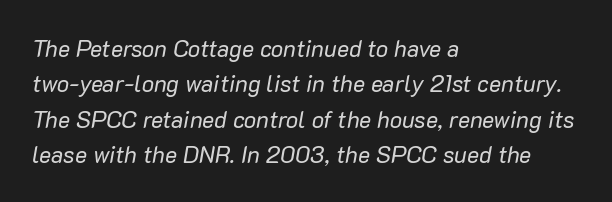
Q: Is the text bold? A: No.
Q: Is the text italic (slanted)? A: Yes, it leans right by about 10 degrees.
Q: Is the text underlined? A: No.
Q: How is the paragraph aligned? A: Left-aligned.
Q: Is the spacing between letters normal or unusually wide? A: Normal.
Q: Is the spacing between lines tight, normal or loose? A: Normal.
